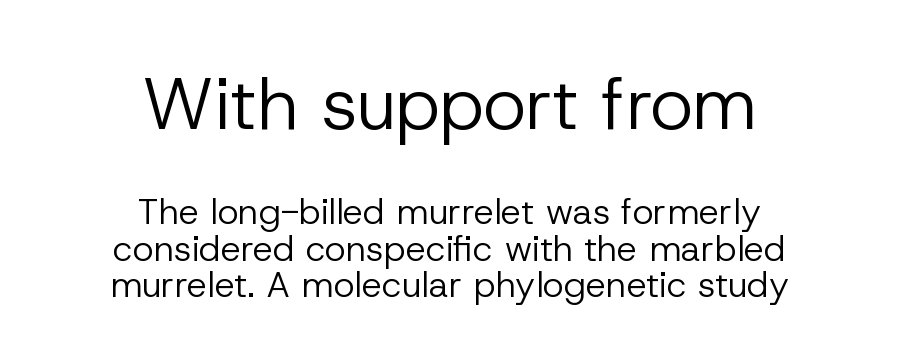
{"serif": "no", "italic": "no", "bold": "no", "weight": "regular", "width": "normal", "stroke_contrast": "low", "x_height": "medium", "monospaced": "no", "underline": "no", "align": "center", "line_spacing": "tight", "line_spacing_ratio": 1.02, "letter_spacing": "normal", "letter_spacing_em": 0.0, "larger_block": "first", "size_ratio": 2.03, "glyph_px": 73}
